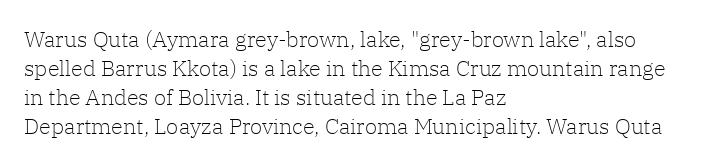
{"italic": "no", "bold": "no", "underline": "no", "align": "left", "line_spacing": "normal", "line_spacing_ratio": 1.32, "letter_spacing": "normal", "letter_spacing_em": 0.0, "glyph_px": 22}
